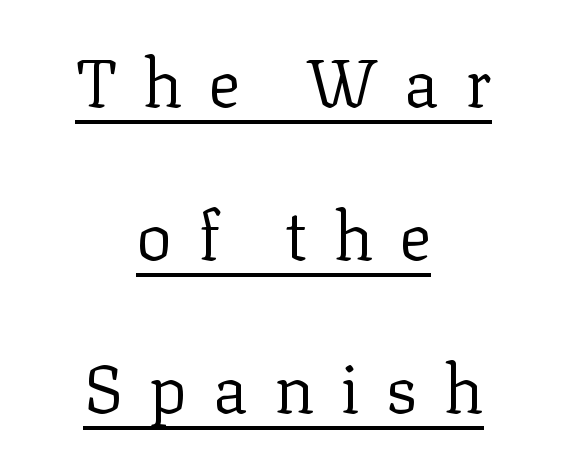
Q: Is the text bold? A: No.
Q: Is the text italic (slanted)? A: No, it is upright.
Q: Is the typeface a serif or a sans-serif typeface? A: Serif.
Q: Is the text underlined? A: Yes.
Q: How is the paragraph aligned? A: Centered.
Q: Is the spacing between letters normal or unusually wide? A: Unusually wide.
Q: Is the spacing between lines tight, normal or loose? A: Loose.
Q: Width (condensed, normal, or wide)? A: Normal.
Q: Stroke contrast? A: Low.
Q: x-height? A: Medium.
Q: Monospaced? A: No.
